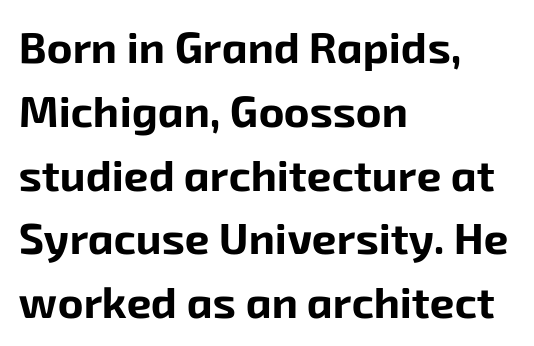
{"serif": "no", "bold": "yes", "weight": "bold", "width": "normal", "stroke_contrast": "low", "x_height": "medium", "monospaced": "no", "underline": "no", "align": "left", "line_spacing": "normal", "line_spacing_ratio": 1.45, "letter_spacing": "normal", "letter_spacing_em": 0.0, "glyph_px": 44}
